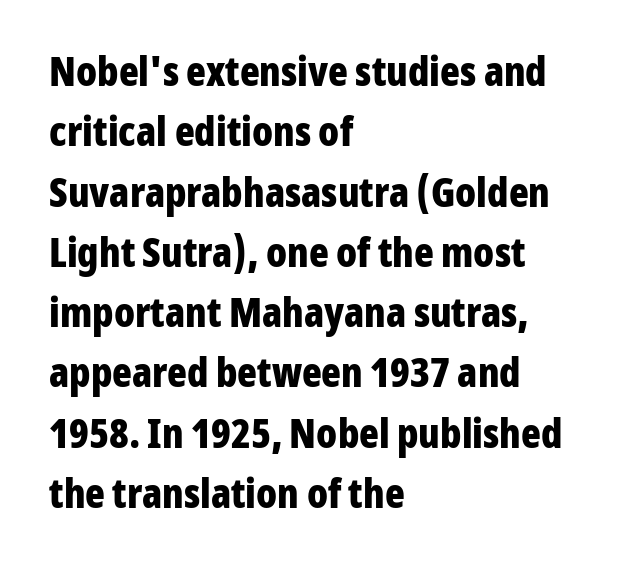
A typesetter would call this zero additional tracking. Stroke terminals: plain, sans-serif. Is there much room between lines? A standard amount, neither cramped nor airy. The letters stand straight up with perfectly vertical stems. These lines stack with their left ends in a neat column.
